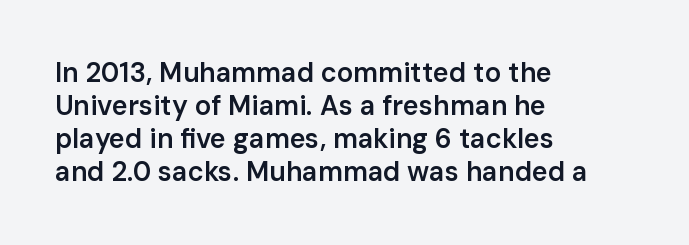
Q: Is the text bold? A: Semi-bold.
Q: Is the text italic (slanted)? A: No, it is upright.
Q: Is the text underlined? A: No.
Q: How is the paragraph aligned? A: Left-aligned.
Q: Is the spacing between letters normal or unusually wide? A: Normal.
